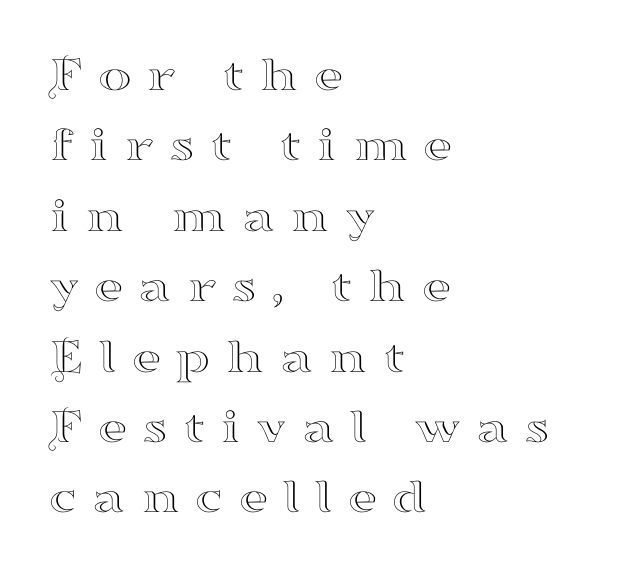
Q: Is the text italic (slanted)? A: No, it is upright.
Q: Is the typeface a serif or a sans-serif typeface? A: Serif.
Q: Is the text underlined? A: No.
Q: How is the paragraph aligned? A: Left-aligned.
Q: Is the spacing between letters normal or unusually wide? A: Unusually wide.
Q: Is the spacing between lines tight, normal or loose? A: Normal.
Q: Width (condensed, normal, or wide)? A: Wide.
Q: Stroke contrast? A: High.
Q: x-height? A: Small.
Q: Monospaced? A: No.
